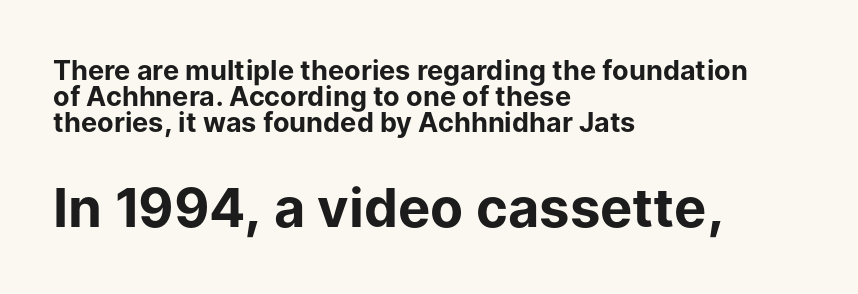
The space beneath each line is pristine and unruled. These lines keep a tight, regular rhythm from letter to letter. A classic flush-left, rag-right setting is used for this passage. Unlike italic type, these characters show no tilt at all.
